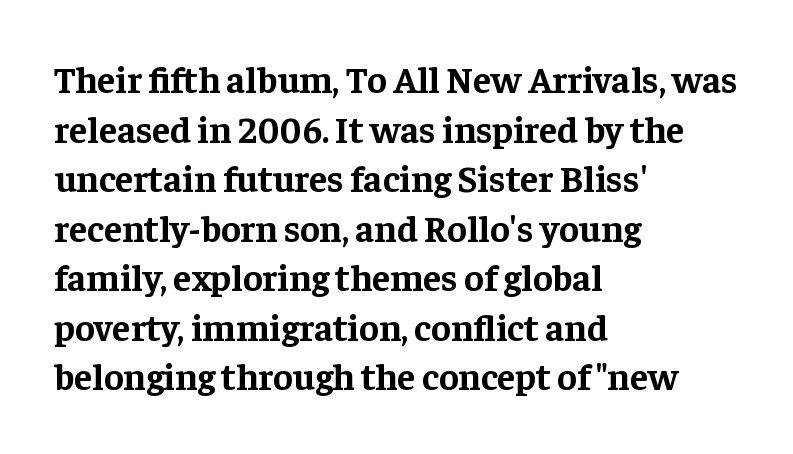
Q: Is the text bold? A: Yes.
Q: Is the text italic (slanted)? A: No, it is upright.
Q: Is the typeface a serif or a sans-serif typeface? A: Serif.
Q: Is the text underlined? A: No.
Q: How is the paragraph aligned? A: Left-aligned.
Q: Is the spacing between letters normal or unusually wide? A: Normal.
Q: Is the spacing between lines tight, normal or loose? A: Normal.
Q: Width (condensed, normal, or wide)? A: Normal.
Q: Stroke contrast? A: Low.
Q: x-height? A: Medium.
Q: Monospaced? A: No.
